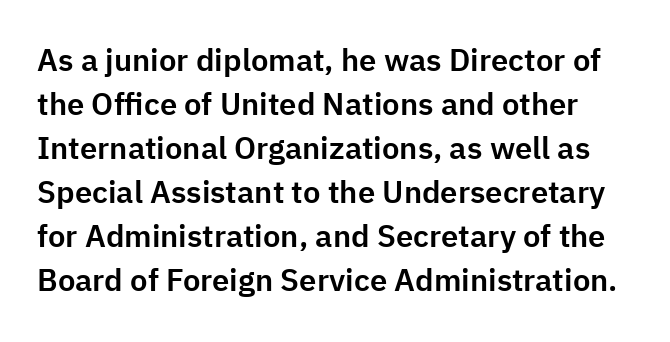
The image shows 31 px sans-serif type, upright; set normal line spacing (1.42x), normal letter spacing, not underlined; low stroke contrast and a medium x-height.
